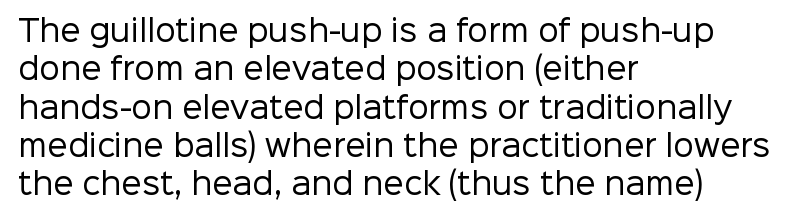
The image shows 29 px regular-weight sans-serif type, upright; set left-aligned, normal line spacing (1.32x), normal letter spacing, not underlined; low stroke contrast and a medium x-height.
